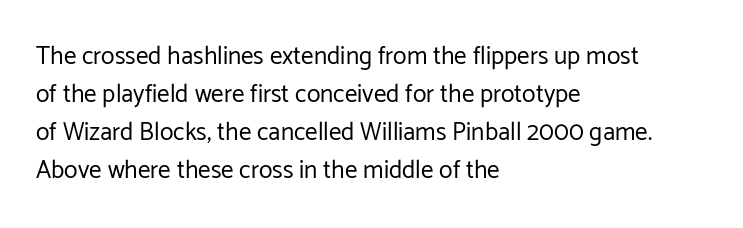
{"italic": "no", "bold": "no", "underline": "no", "align": "left", "line_spacing": "normal", "line_spacing_ratio": 1.52, "letter_spacing": "normal", "letter_spacing_em": 0.0, "glyph_px": 25}
